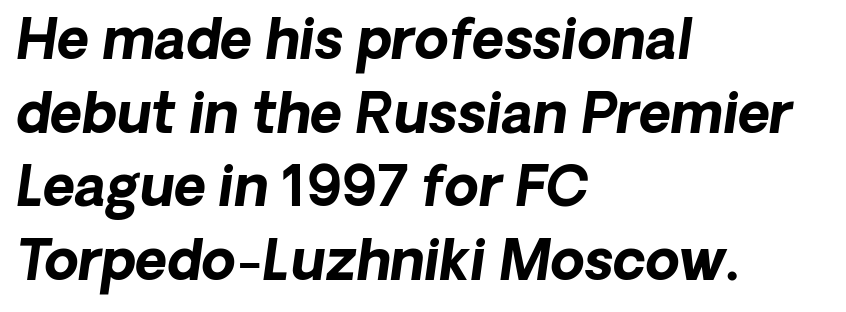
Q: Is the text bold? A: Yes.
Q: Is the text italic (slanted)? A: Yes, it leans right by about 8 degrees.
Q: Is the text underlined? A: No.
Q: How is the paragraph aligned? A: Left-aligned.
Q: Is the spacing between letters normal or unusually wide? A: Normal.
Q: Is the spacing between lines tight, normal or loose? A: Normal.
Q: Width (condensed, normal, or wide)? A: Normal.
Q: Stroke contrast? A: Low.
Q: x-height? A: Medium.
Q: Monospaced? A: No.
